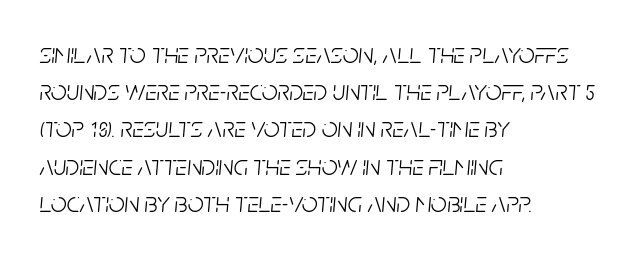
{"italic": "yes", "lean": "right", "slant_degrees": 5, "bold": "no", "weight": "light", "width": "condensed", "stroke_contrast": "low", "x_height": "large", "monospaced": "no", "underline": "no", "align": "left", "line_spacing": "normal", "line_spacing_ratio": 1.33, "letter_spacing": "normal", "letter_spacing_em": 0.0, "glyph_px": 28}
